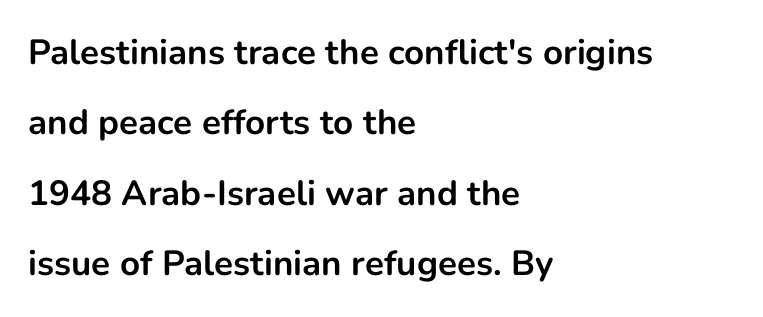
Q: Is the text bold? A: Yes.
Q: Is the text italic (slanted)? A: No, it is upright.
Q: Is the typeface a serif or a sans-serif typeface? A: Sans-serif.
Q: Is the text underlined? A: No.
Q: How is the paragraph aligned? A: Left-aligned.
Q: Is the spacing between letters normal or unusually wide? A: Normal.
Q: Is the spacing between lines tight, normal or loose? A: Loose.
Q: Width (condensed, normal, or wide)? A: Normal.
Q: Stroke contrast? A: Low.
Q: x-height? A: Medium.
Q: Monospaced? A: No.
